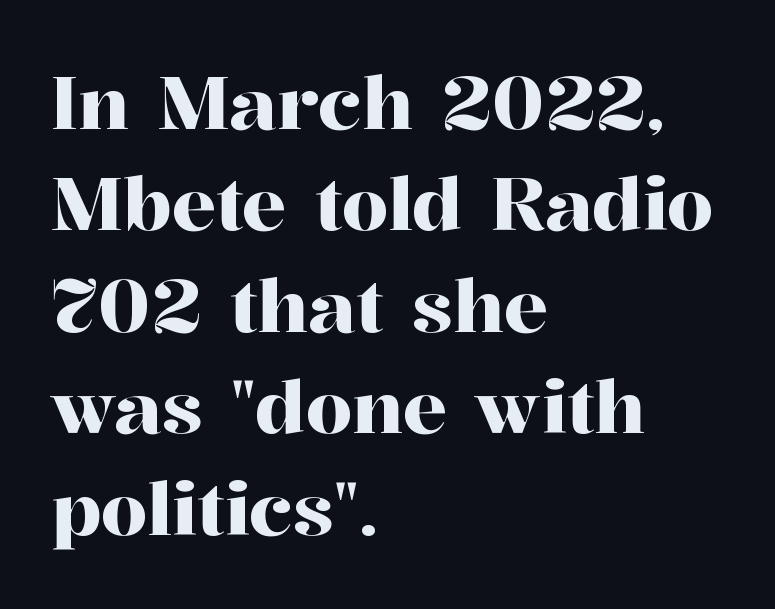
The image shows 74 px serif type, upright; set left-aligned, normal line spacing (1.37x), normal letter spacing, not underlined; high stroke contrast and a medium x-height.
